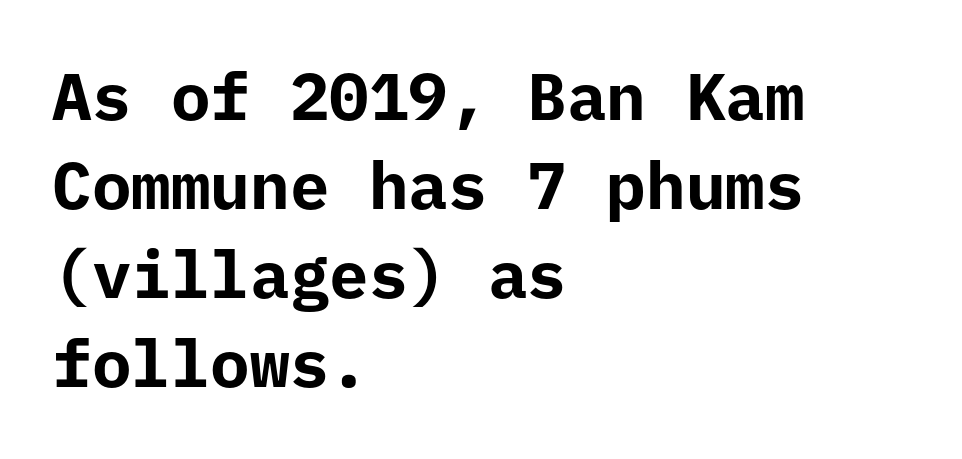
Italic: no, the glyphs are upright roman. Heavy-handed strokes throughout: this text is bold. No feet cap the strokes, marking this as sans-serif type. The foot of each line stays bare and open. Compared with typical paragraphs, the rows here are spaced about the same. Each letter, wide or thin by design, is forced into the same width here.
